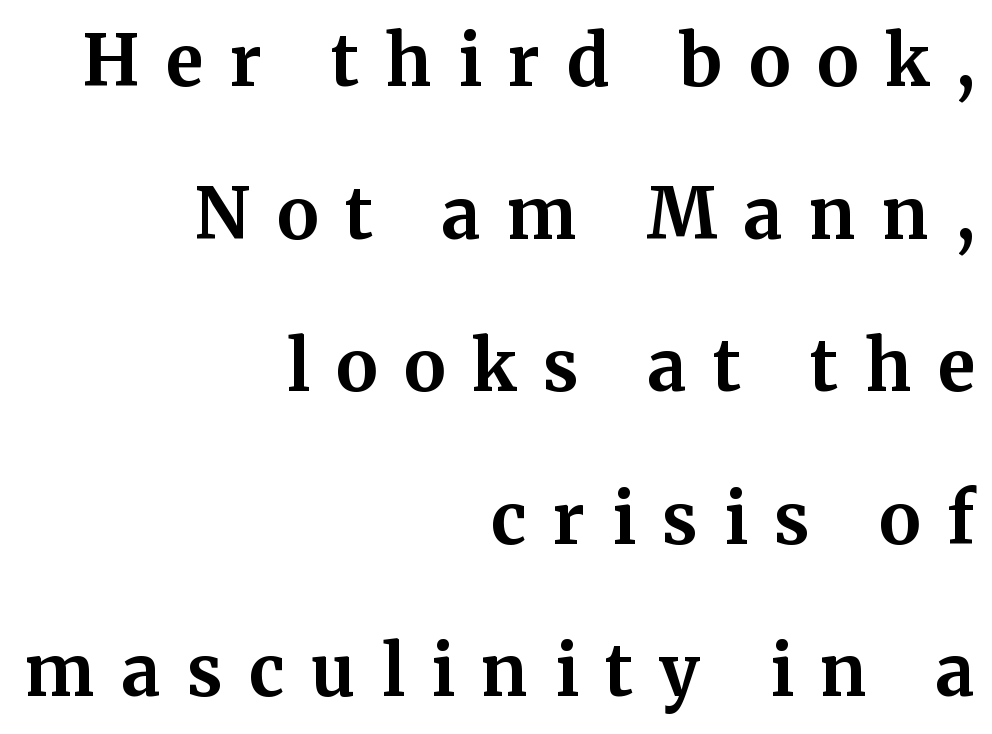
{"serif": "yes", "italic": "no", "bold": "yes", "weight": "bold", "width": "normal", "stroke_contrast": "medium", "x_height": "medium", "monospaced": "no", "underline": "no", "align": "right", "line_spacing": "loose", "line_spacing_ratio": 2.18, "letter_spacing": "wide", "letter_spacing_em": 0.38, "glyph_px": 70}
